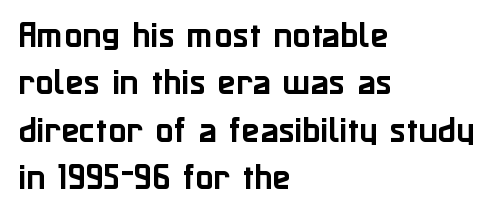
The image shows 30 px sans-serif type, upright; set left-aligned, normal line spacing (1.58x), normal letter spacing, not underlined; low stroke contrast and a medium x-height.
